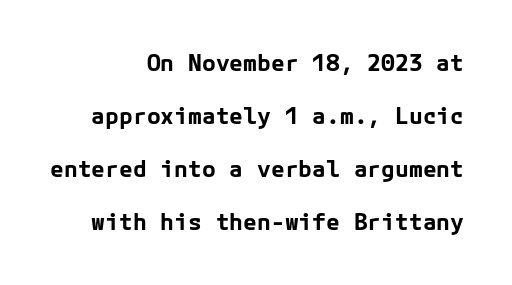
{"italic": "no", "bold": "yes", "underline": "no", "align": "right", "line_spacing": "loose", "line_spacing_ratio": 2.31, "letter_spacing": "normal", "letter_spacing_em": 0.0, "glyph_px": 23}
